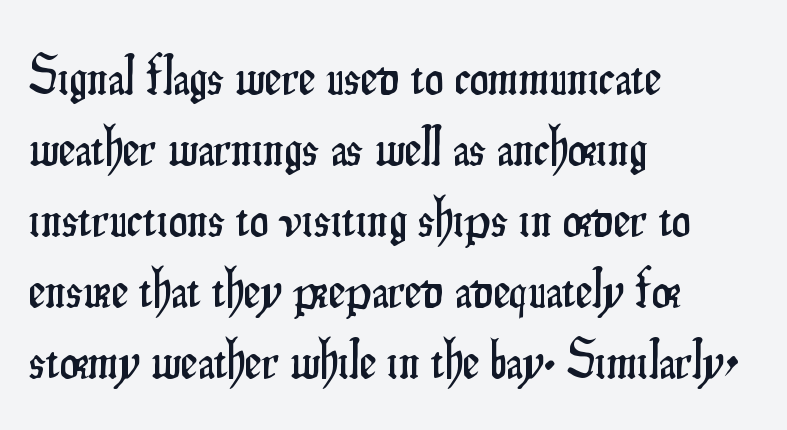
{"serif": "no", "italic": "no", "width": "condensed", "stroke_contrast": "low", "x_height": "small", "monospaced": "no", "underline": "no", "align": "left", "line_spacing": "normal", "line_spacing_ratio": 1.34, "letter_spacing": "normal", "letter_spacing_em": 0.0, "glyph_px": 53}
